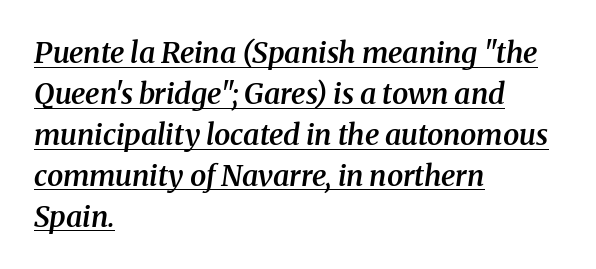
The image shows 29 px semibold serif type, italic (leaning right); set left-aligned, normal line spacing (1.41x), normal letter spacing, underlined; medium stroke contrast and a medium x-height.
